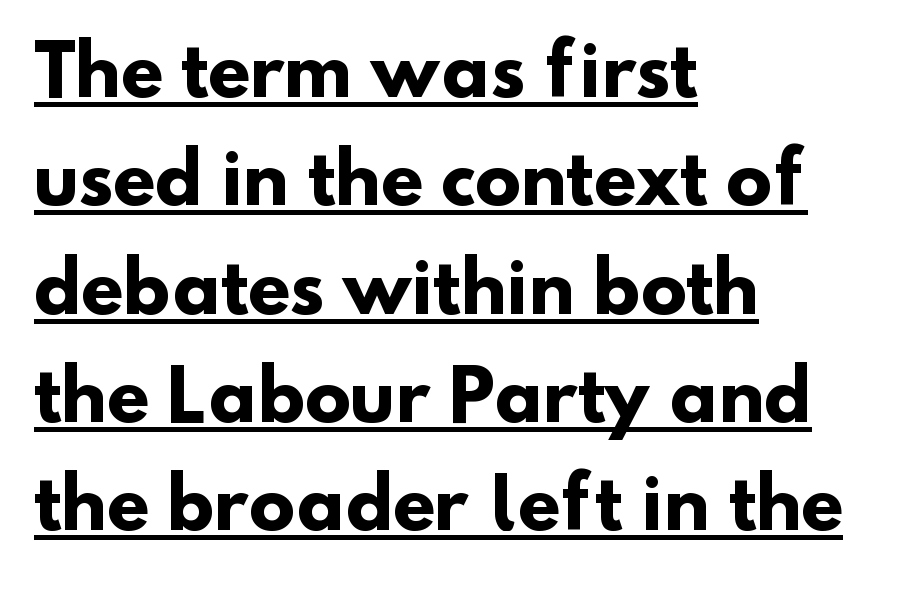
Q: Is the text bold? A: Yes.
Q: Is the typeface a serif or a sans-serif typeface? A: Sans-serif.
Q: Is the text underlined? A: Yes.
Q: How is the paragraph aligned? A: Left-aligned.
Q: Is the spacing between letters normal or unusually wide? A: Normal.
Q: Is the spacing between lines tight, normal or loose? A: Normal.
Q: Width (condensed, normal, or wide)? A: Normal.
Q: Stroke contrast? A: Low.
Q: x-height? A: Small.
Q: Monospaced? A: No.
